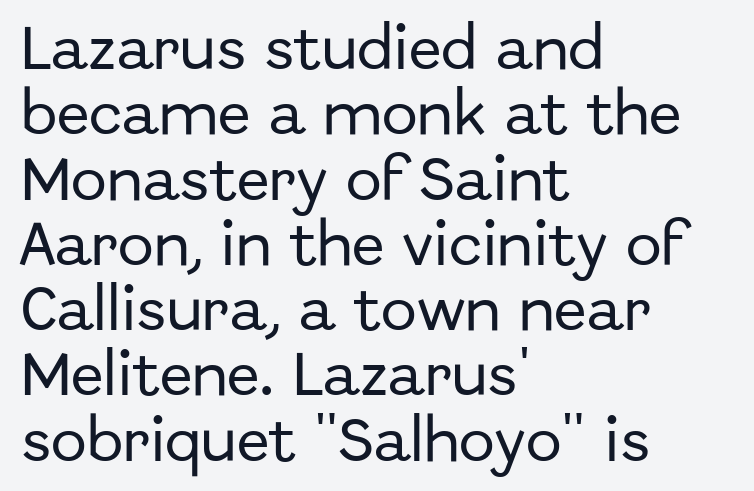
Default kerning and tracking; the words read as compact shapes. The rendering uses a moderate line-height, typical for paragraphs. The typesetter chose a ragged-right arrangement here. The axis of the letterforms is exactly vertical. Clear beneath every line of the passage.
